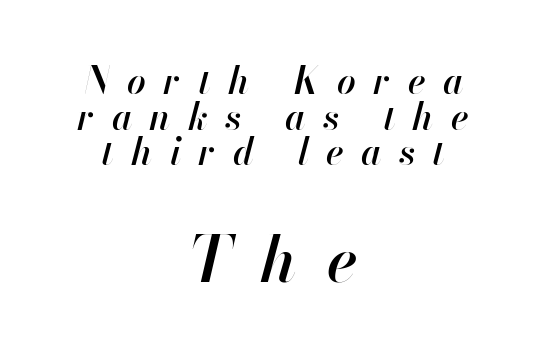
{"italic": "yes", "lean": "right", "slant_degrees": 13, "bold": "semi", "weight": "semibold", "width": "normal", "stroke_contrast": "high", "x_height": "small", "monospaced": "no", "underline": "no", "align": "center", "line_spacing": "tight", "line_spacing_ratio": 0.96, "letter_spacing": "wide", "letter_spacing_em": 0.47, "larger_block": "second", "size_ratio": 1.73, "glyph_px": 64}
